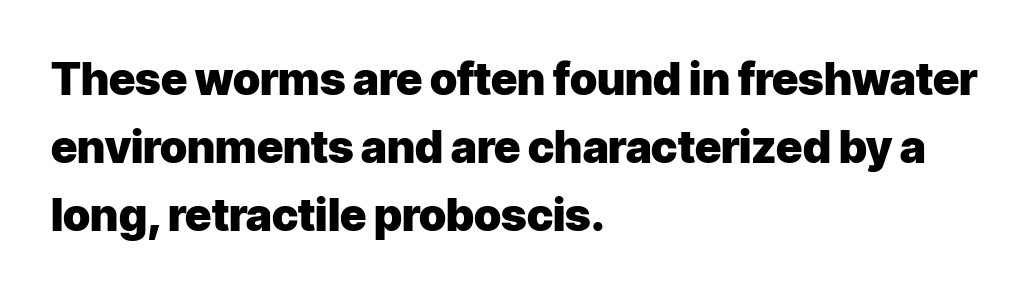
{"serif": "no", "italic": "no", "bold": "yes", "weight": "heavy", "width": "normal", "stroke_contrast": "low", "x_height": "medium", "monospaced": "no", "underline": "no", "align": "left", "line_spacing": "normal", "line_spacing_ratio": 1.51, "letter_spacing": "normal", "letter_spacing_em": 0.0, "glyph_px": 45}
